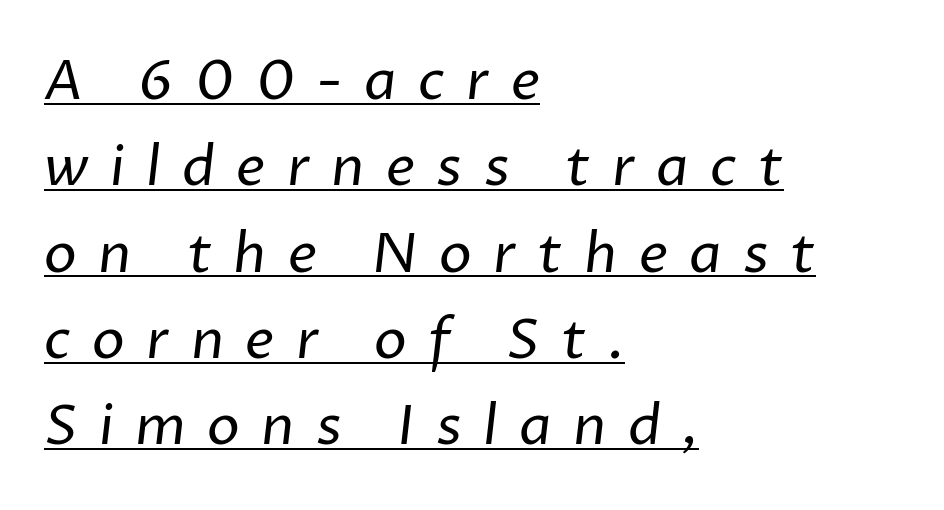
Q: Is the text bold? A: No.
Q: Is the typeface a serif or a sans-serif typeface? A: Sans-serif.
Q: Is the text underlined? A: Yes.
Q: How is the paragraph aligned? A: Left-aligned.
Q: Is the spacing between letters normal or unusually wide? A: Unusually wide.
Q: Is the spacing between lines tight, normal or loose? A: Normal.
Q: Width (condensed, normal, or wide)? A: Normal.
Q: Stroke contrast? A: Low.
Q: x-height? A: Medium.
Q: Monospaced? A: No.
